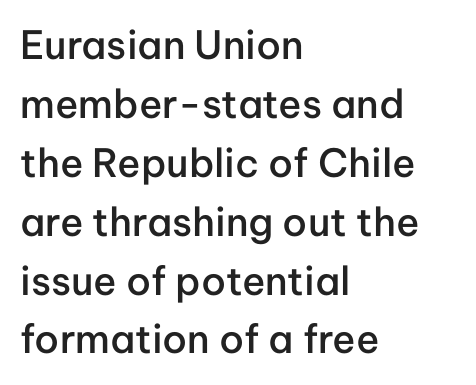
Q: Is the text bold? A: Semi-bold.
Q: Is the text italic (slanted)? A: No, it is upright.
Q: Is the typeface a serif or a sans-serif typeface? A: Sans-serif.
Q: Is the text underlined? A: No.
Q: How is the paragraph aligned? A: Left-aligned.
Q: Is the spacing between letters normal or unusually wide? A: Normal.
Q: Is the spacing between lines tight, normal or loose? A: Normal.
Q: Width (condensed, normal, or wide)? A: Normal.
Q: Stroke contrast? A: Low.
Q: x-height? A: Medium.
Q: Monospaced? A: No.
